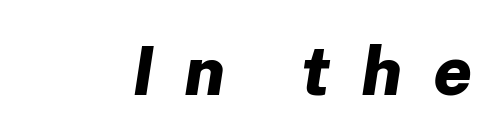
Q: Is the text bold? A: Yes.
Q: Is the text italic (slanted)? A: Yes, it leans right by about 8 degrees.
Q: Is the text underlined? A: No.
Q: Is the spacing between letters normal or unusually wide? A: Unusually wide.
Q: Width (condensed, normal, or wide)? A: Normal.
Q: Stroke contrast? A: Low.
Q: x-height? A: Medium.
Q: Monospaced? A: No.
